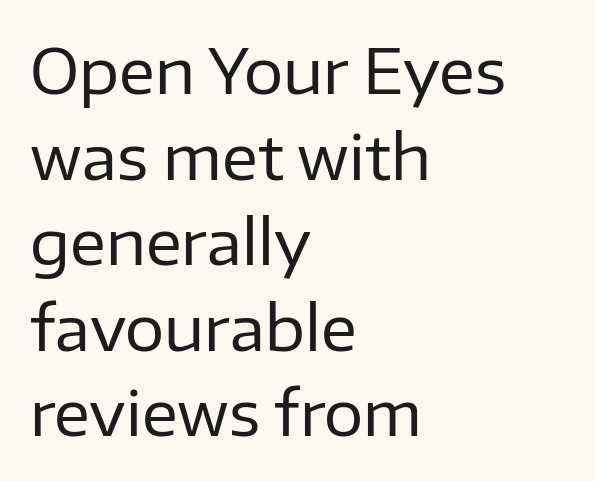
Q: Is the text bold? A: No.
Q: Is the text italic (slanted)? A: No, it is upright.
Q: Is the typeface a serif or a sans-serif typeface? A: Sans-serif.
Q: Is the text underlined? A: No.
Q: How is the paragraph aligned? A: Left-aligned.
Q: Is the spacing between letters normal or unusually wide? A: Normal.
Q: Is the spacing between lines tight, normal or loose? A: Normal.
Q: Width (condensed, normal, or wide)? A: Normal.
Q: Stroke contrast? A: Low.
Q: x-height? A: Medium.
Q: Monospaced? A: No.
